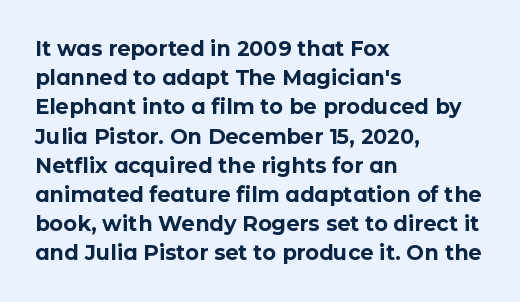
When letters stand straight like this, we call the style roman or upright. Line starts are locked; line ends wander. Quick note: underline off. Words appear dense and cohesive because spacing is normal. A normal amount of white space separates one row of letters from the next.
